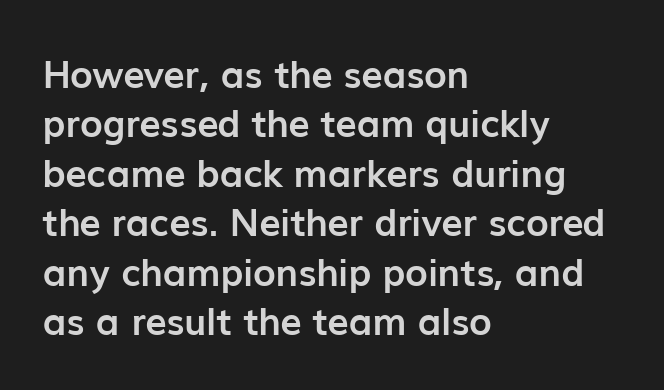
The image shows 38 px semibold sans-serif type, upright; set left-aligned, normal line spacing (1.3x), normal letter spacing, not underlined; low stroke contrast and a medium x-height.
